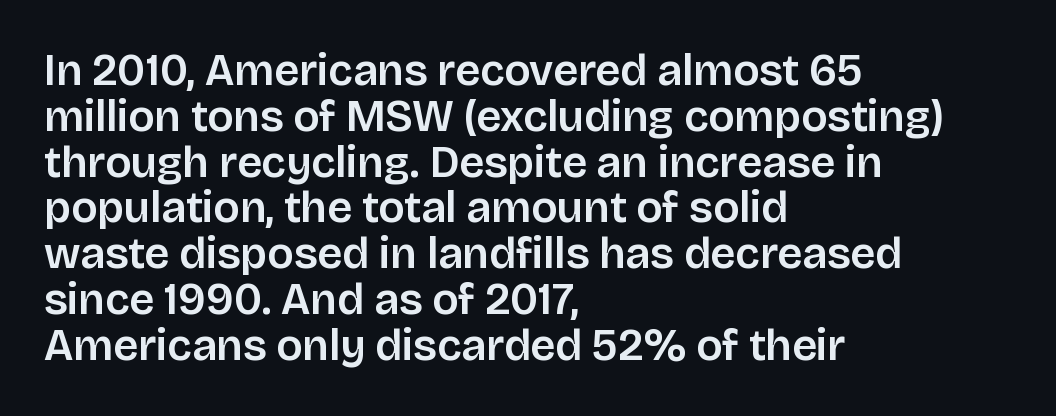
Where is the straight margin? On the left. Tightly led — the rows are bunched. The passage shown is typeset with a sans-serif family. Each word holds together tightly as a unit, with standard inter-letter gaps. The font's upright variant was chosen for this text. Varying glyph widths throughout — classic text-font behaviour.
